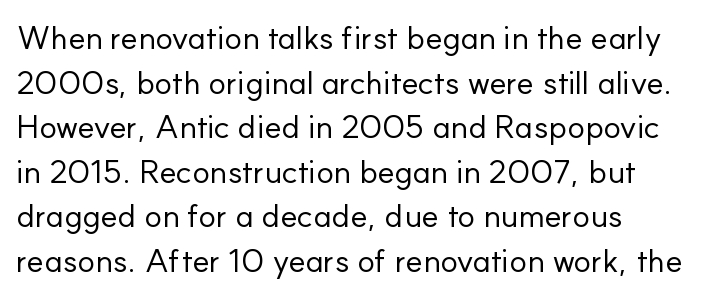
The image shows 33 px regular-weight sans-serif type, upright; set normal line spacing (1.35x), normal letter spacing, not underlined; low stroke contrast and a small x-height.
